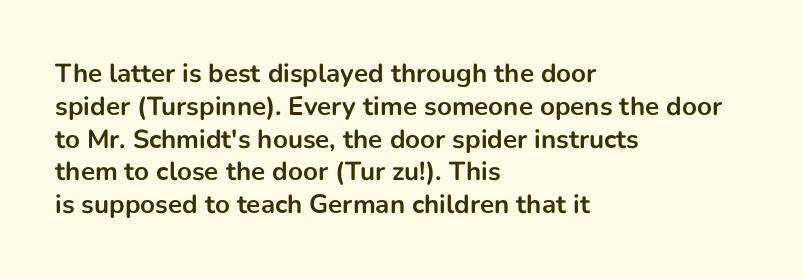
Reading down the column, the eye jumps a familiar distance to each next line. The passage shown is not underscored anywhere. Its strokes are broad and dark, the hallmark of bold type. Quick note: not italic, upright. Observe the ordinary spacing: letters are neighbours, not strangers. Line beginnings align vertically; line endings do not.
